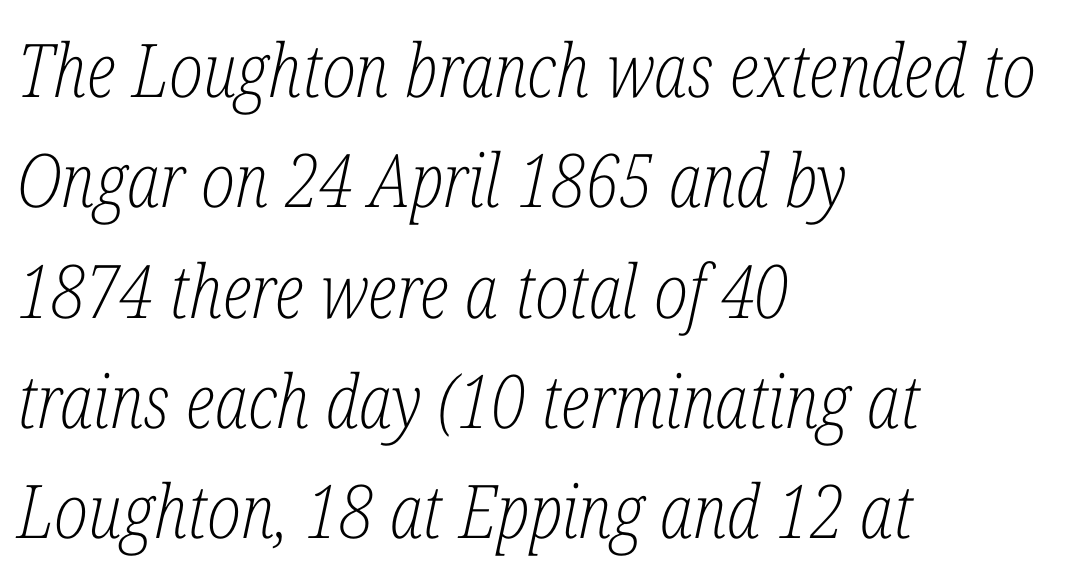
The image shows 74 px light, condensed serif type, italic (leaning right); set left-aligned, normal line spacing (1.49x), normal letter spacing, not underlined; low stroke contrast and a medium x-height.
